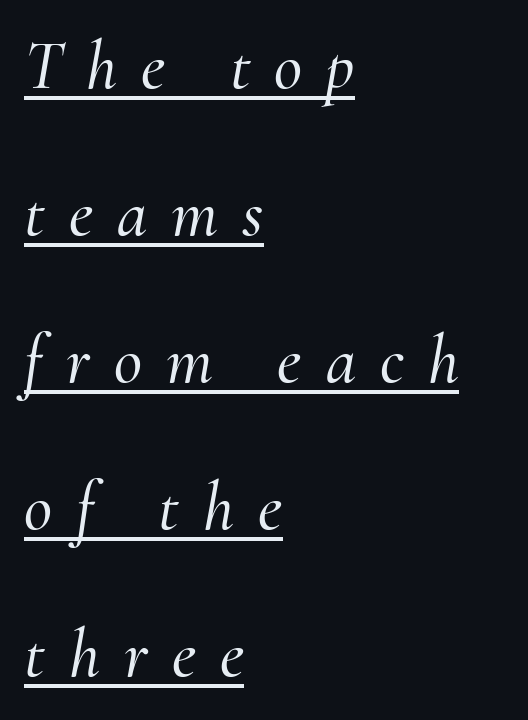
The image shows 69 px serif type, italic (leaning right); set left-aligned, loose line spacing (2.13x), unusually wide letter spacing (+0.35 em), underlined; medium stroke contrast and a small x-height.
